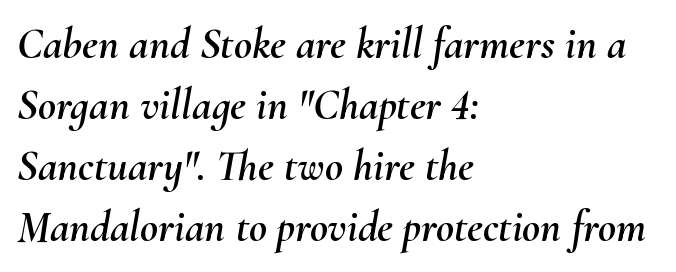
{"italic": "yes", "lean": "right", "slant_degrees": 10, "width": "normal", "stroke_contrast": "medium", "x_height": "small", "monospaced": "no", "underline": "no", "align": "left", "line_spacing": "normal", "line_spacing_ratio": 1.39, "letter_spacing": "normal", "letter_spacing_em": 0.0, "glyph_px": 44}
